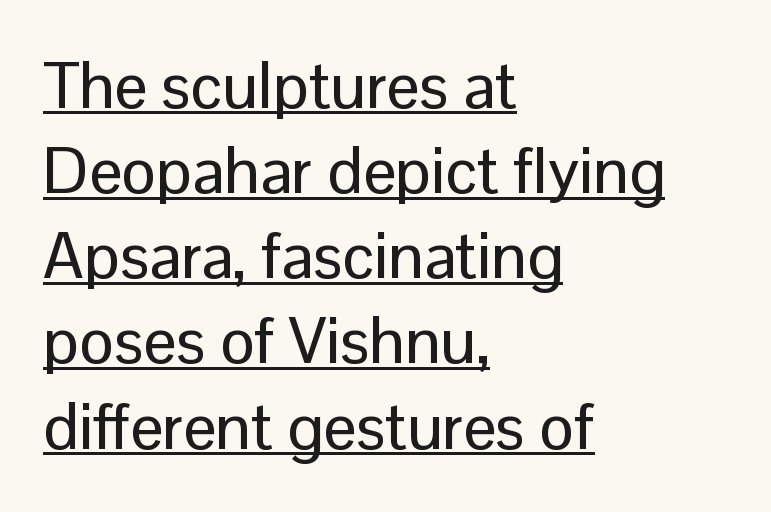
The letterforms sit shoulder to shoulder at normal distance. The specimen includes a rule beneath the text block's lines. The rendering uses a moderate line-height, typical for paragraphs. Tall strokes in this sample are plumb rather than angled.
